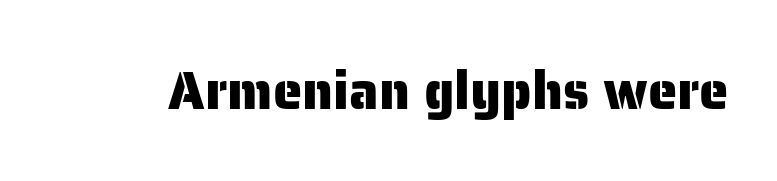
{"serif": "no", "italic": "no", "width": "normal", "stroke_contrast": "low", "x_height": "medium", "monospaced": "no", "underline": "no", "letter_spacing": "normal", "letter_spacing_em": 0.0, "glyph_px": 53}
